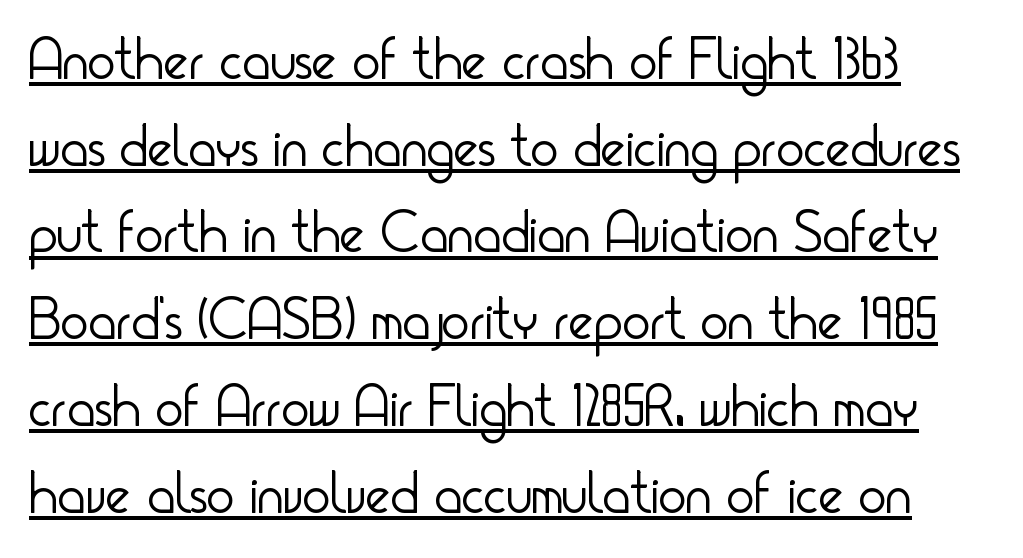
The image shows 59 px light, condensed sans-serif type, upright; set normal line spacing (1.47x), normal letter spacing, underlined; low stroke contrast and a small x-height.
